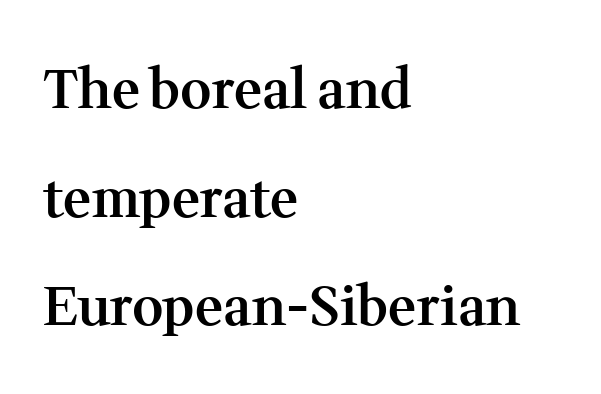
Q: Is the text bold? A: Semi-bold.
Q: Is the text italic (slanted)? A: No, it is upright.
Q: Is the typeface a serif or a sans-serif typeface? A: Serif.
Q: Is the text underlined? A: No.
Q: How is the paragraph aligned? A: Left-aligned.
Q: Is the spacing between letters normal or unusually wide? A: Normal.
Q: Is the spacing between lines tight, normal or loose? A: Loose.
Q: Width (condensed, normal, or wide)? A: Normal.
Q: Stroke contrast? A: Medium.
Q: x-height? A: Medium.
Q: Monospaced? A: No.
